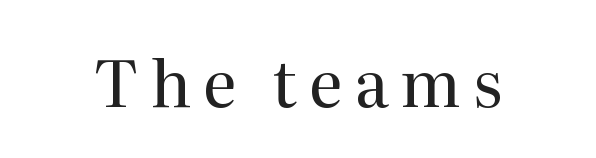
The image shows 65 px regular-weight serif type, upright; set not underlined; medium stroke contrast and a medium x-height.
